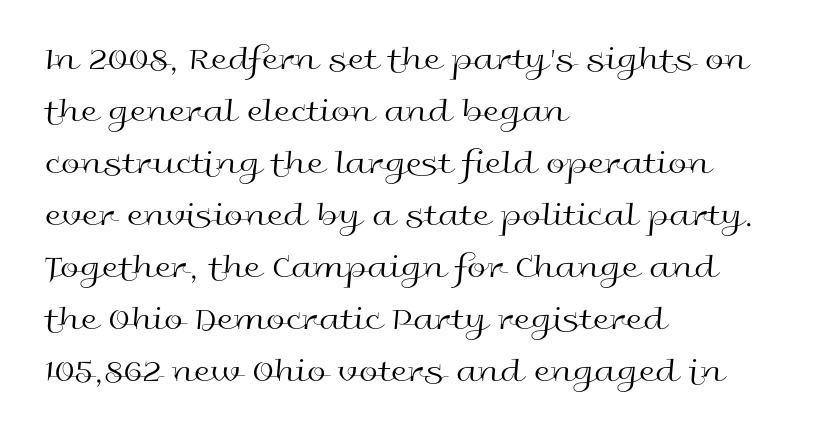
{"serif": "no", "italic": "no", "bold": "no", "weight": "regular", "width": "wide", "x_height": "medium", "monospaced": "no", "underline": "no", "align": "left", "line_spacing": "normal", "line_spacing_ratio": 1.53, "letter_spacing": "normal", "letter_spacing_em": 0.0, "glyph_px": 34}
